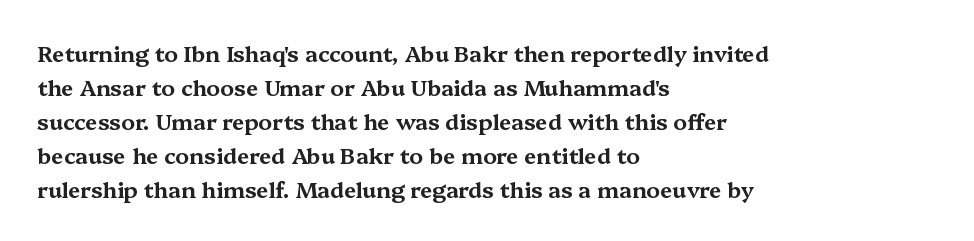
Inter-character spacing is left at the font's built-in metrics. A bare baseline throughout the passage. The typography opts for an upright posture over an oblique one. Casual observation: everything's shoved over to the left.
